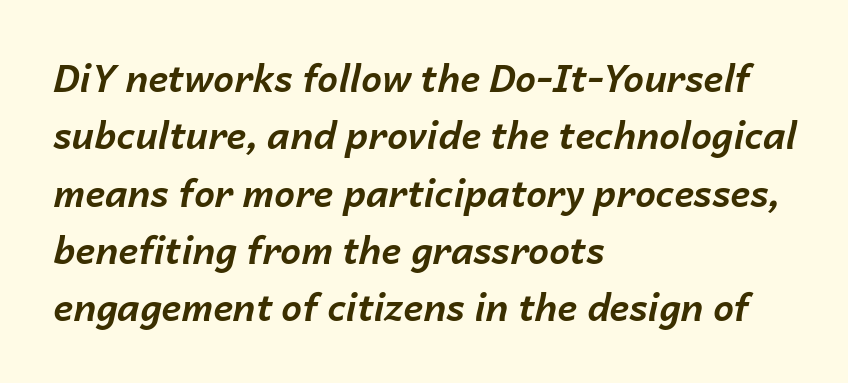
Every row of glyphs begins at an identical x-position on the left. Glance below the letters and you will spot only blank space. What stands out about the letter spacing? Nothing — it is the standard amount. The designer left line spacing at the default. Heavy, bold letterforms. Character widths vary here, with narrow letters taking less room than wide ones.
